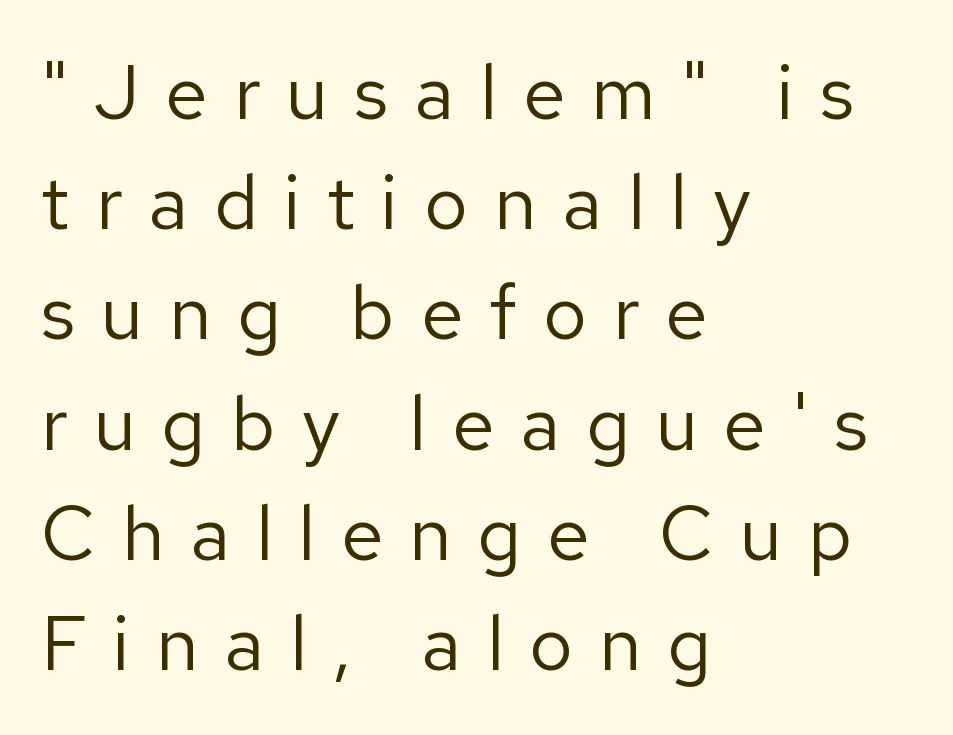
The gap between lines stays unmarked. Horizontal alignment here is leftward, the default for most running prose. Unbolded letterforms with no extra heft. Tracking value appears strongly positive — letters spread wide. Looks like regular typesetting: each glyph gets only the width it needs. Does the lettering tilt? It doesn't — this is upright.
